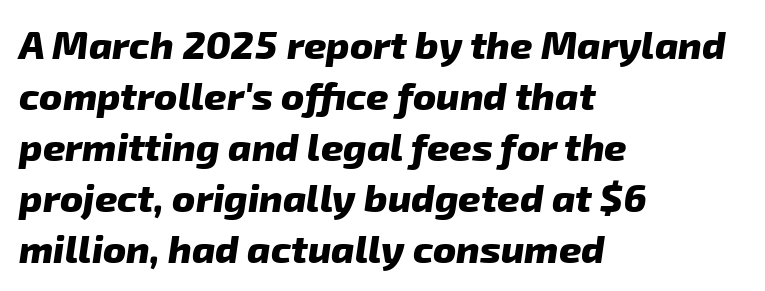
The image shows 39 px heavy sans-serif type; set left-aligned, normal line spacing (1.31x), normal letter spacing, not underlined; low stroke contrast and a medium x-height.
